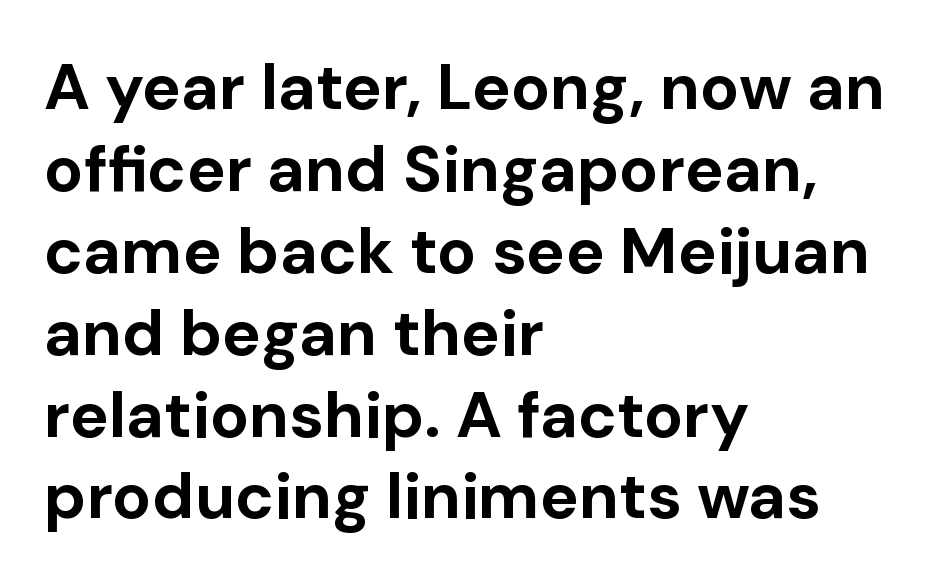
Q: Is the text bold? A: Yes.
Q: Is the text italic (slanted)? A: No, it is upright.
Q: Is the typeface a serif or a sans-serif typeface? A: Sans-serif.
Q: Is the text underlined? A: No.
Q: How is the paragraph aligned? A: Left-aligned.
Q: Is the spacing between letters normal or unusually wide? A: Normal.
Q: Is the spacing between lines tight, normal or loose? A: Normal.
Q: Width (condensed, normal, or wide)? A: Normal.
Q: Stroke contrast? A: Low.
Q: x-height? A: Medium.
Q: Monospaced? A: No.
